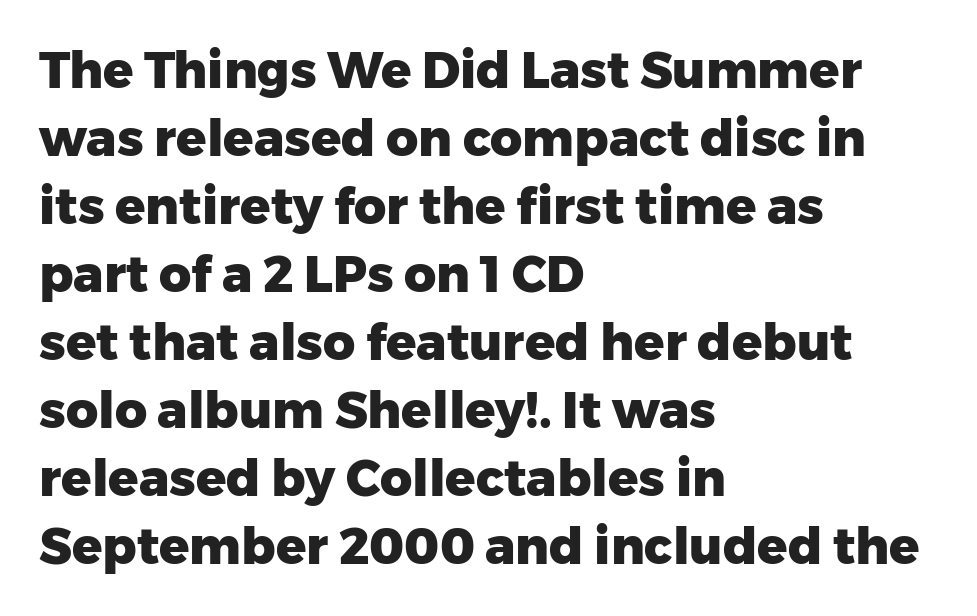
In CSS terms this would be text-align: left. How are the letters spaced? Ordinarily, with no added tracking. Here the designer chose a conventional face with non-uniform glyph widths. The text was rendered using a sans face with plain stroke endings. The letters are bold, with thick, heavy strokes.
